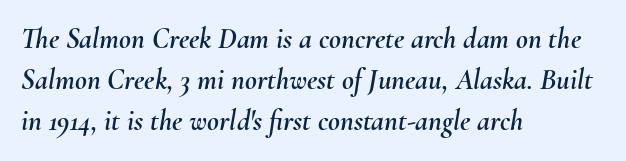
In CSS terms this would be text-align: left. The axis of the letterforms is tilted away from vertical. Varying glyph widths throughout — classic text-font behaviour. Rows of type keep a routine distance in the vertical direction.
